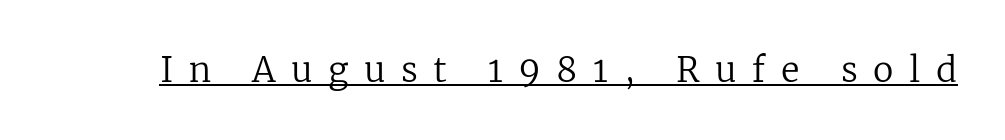
Q: Is the text bold? A: No.
Q: Is the text italic (slanted)? A: No, it is upright.
Q: Is the typeface a serif or a sans-serif typeface? A: Serif.
Q: Is the text underlined? A: Yes.
Q: Is the spacing between letters normal or unusually wide? A: Unusually wide.
Q: Width (condensed, normal, or wide)? A: Normal.
Q: Stroke contrast? A: Low.
Q: x-height? A: Medium.
Q: Monospaced? A: No.
